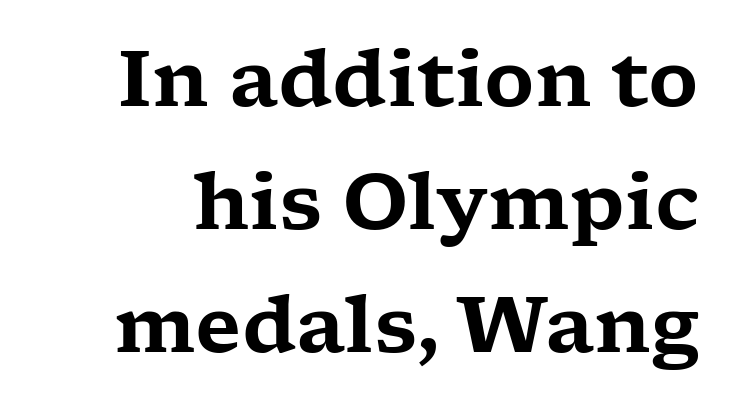
Q: Is the text italic (slanted)? A: No, it is upright.
Q: Is the typeface a serif or a sans-serif typeface? A: Serif.
Q: Is the text underlined? A: No.
Q: Is the spacing between letters normal or unusually wide? A: Normal.
Q: Is the spacing between lines tight, normal or loose? A: Normal.
Q: Width (condensed, normal, or wide)? A: Wide.
Q: Stroke contrast? A: Low.
Q: x-height? A: Medium.
Q: Monospaced? A: No.
